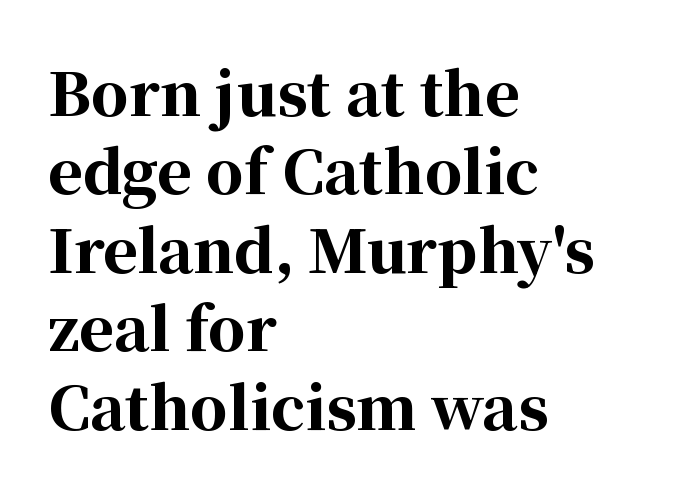
The image shows 59 px bold serif type, upright; set left-aligned, normal line spacing (1.33x), normal letter spacing, not underlined; high stroke contrast and a medium x-height.
